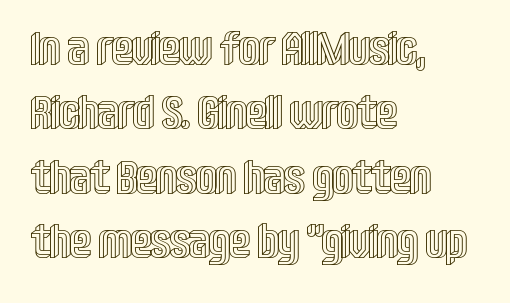
The image shows 46 px condensed type, upright; set left-aligned, normal line spacing (1.4x), normal letter spacing, not underlined; a large x-height.
